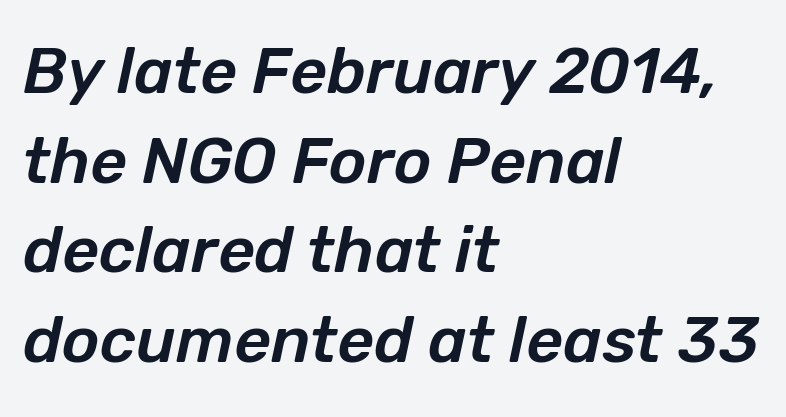
This sample has the flowing, uneven cadence of proportional lettering. Reading down the block, your eye returns to a fixed left position each line. Clear beneath every line of the passage. Notice how the stems are inclined rather than vertical — that's the hallmark of italics. Notice how descenders clear the ascenders below comfortably — that's standard leading.
